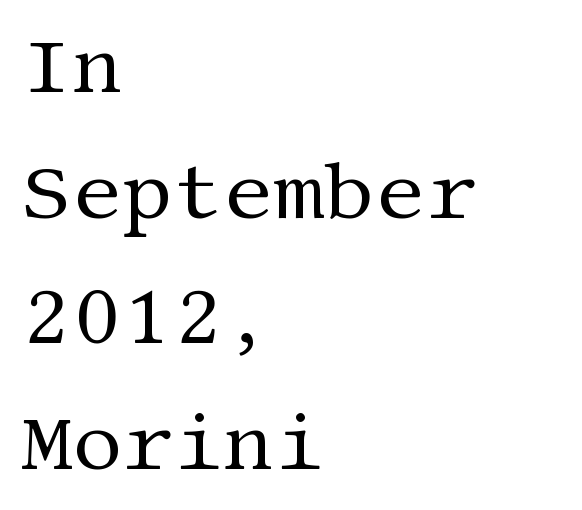
The image shows 79 px regular-weight serif type, upright; set left-aligned, normal line spacing (1.59x), normal letter spacing, not underlined; medium stroke contrast and a large x-height.
